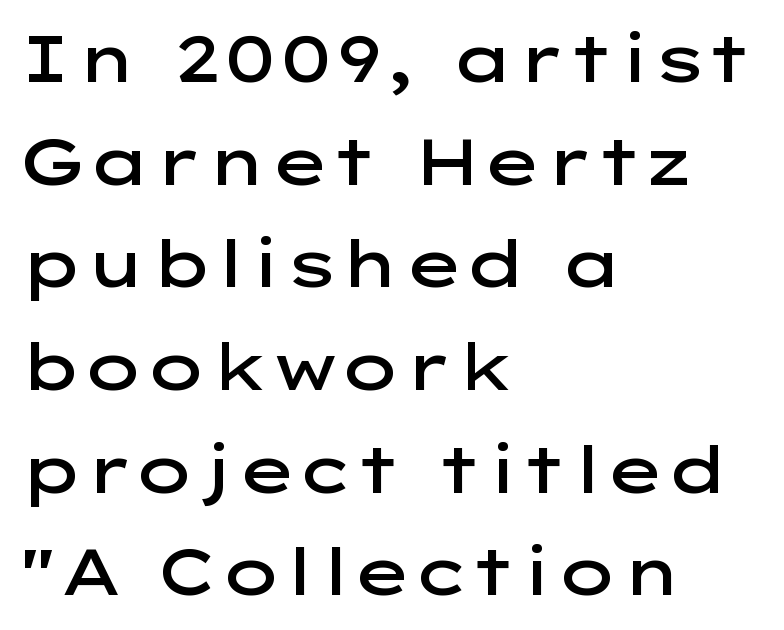
Q: Is the text bold? A: Semi-bold.
Q: Is the text italic (slanted)? A: No, it is upright.
Q: Is the typeface a serif or a sans-serif typeface? A: Sans-serif.
Q: Is the text underlined? A: No.
Q: How is the paragraph aligned? A: Left-aligned.
Q: Is the spacing between letters normal or unusually wide? A: Normal.
Q: Is the spacing between lines tight, normal or loose? A: Normal.
Q: Width (condensed, normal, or wide)? A: Wide.
Q: Stroke contrast? A: Low.
Q: x-height? A: Medium.
Q: Monospaced? A: No.
